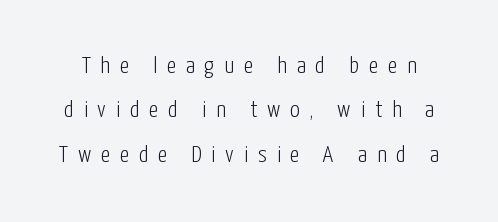
Q: Is the text bold? A: No.
Q: Is the text italic (slanted)? A: No, it is upright.
Q: Is the text underlined? A: No.
Q: Is the spacing between letters normal or unusually wide? A: Unusually wide.
